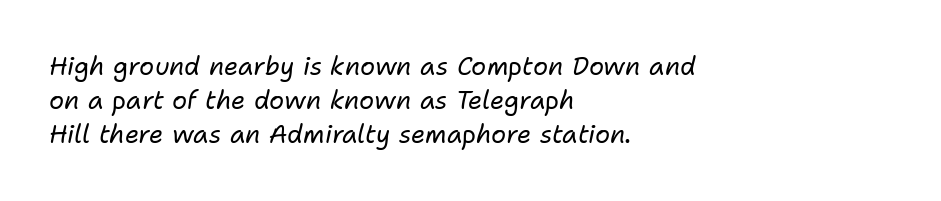
Anything drawn beneath the words? Only blank space. Line beginnings align vertically; line endings do not. A typesetter would call this leading conventional body-copy spacing. Emphasis-style slanted type is in use. Summary of weight: not heavy and not bold.
